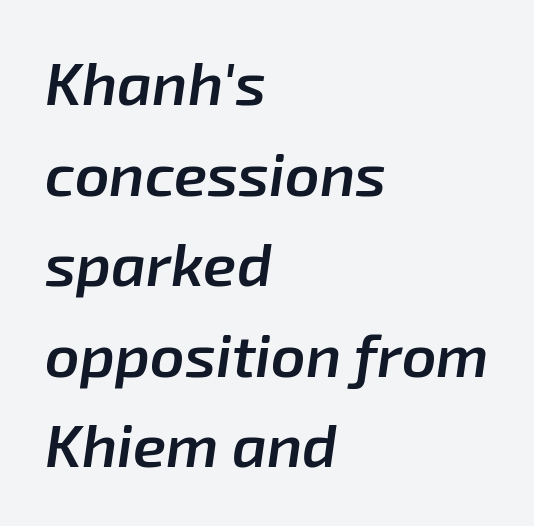
Does the leading feel generous? No, just average. The passage shown is typed in a proportional face where columns would drift. Alignment: flush left. These lines carry some extra weight — a demibold, not a full bold. Posture: slanted.
